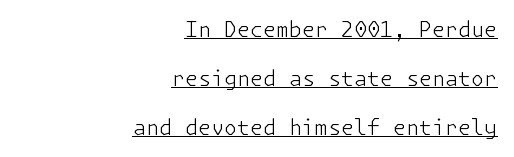
{"italic": "no", "bold": "no", "underline": "yes", "align": "right", "line_spacing": "loose", "line_spacing_ratio": 2.33, "letter_spacing": "normal", "letter_spacing_em": 0.0, "glyph_px": 21}
